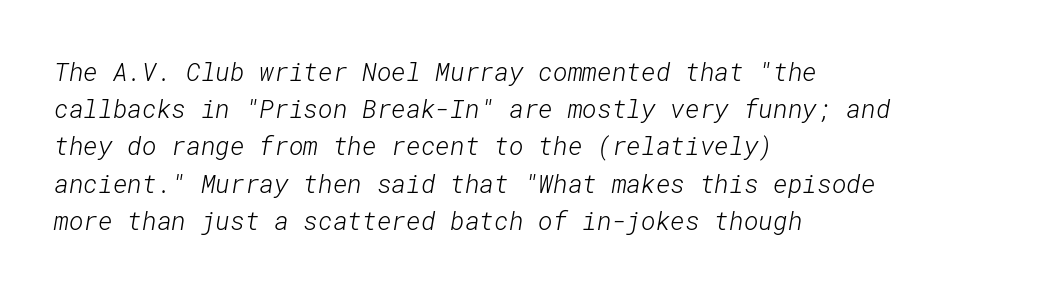
The image shows 25 px text type; set left-aligned, normal line spacing (1.49x), normal letter spacing, not underlined.
